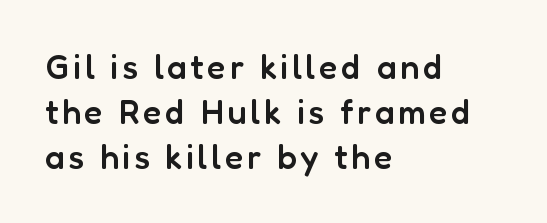
A roman cut, with each character standing at attention. Is this a sans? Yes — the strokes have no serifs. Firm but not heavy-handed strokes: this text is semibold. The rendering uses natural spacing where letterforms have individual widths.
